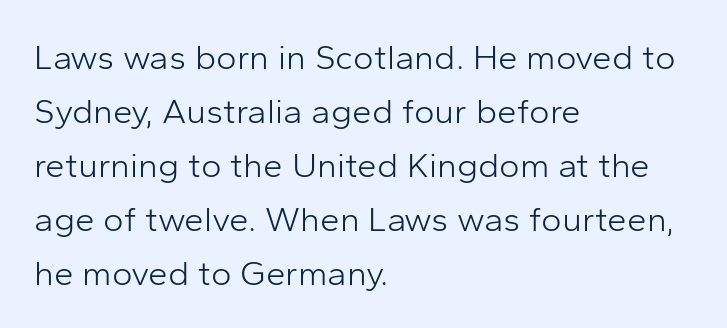
The passage shown is not bold in any degree. The typeface chosen for these lines omits serifs. The rendering keeps characters at their native spacing. A classic flush-left, rag-right setting is used for this passage.
